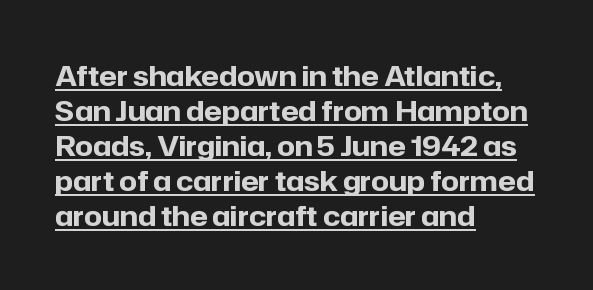
{"serif": "no", "italic": "no", "bold": "yes", "weight": "bold", "width": "normal", "stroke_contrast": "low", "x_height": "medium", "monospaced": "no", "underline": "yes", "align": "left", "line_spacing": "normal", "line_spacing_ratio": 1.25, "letter_spacing": "normal", "letter_spacing_em": 0.0, "glyph_px": 28}
